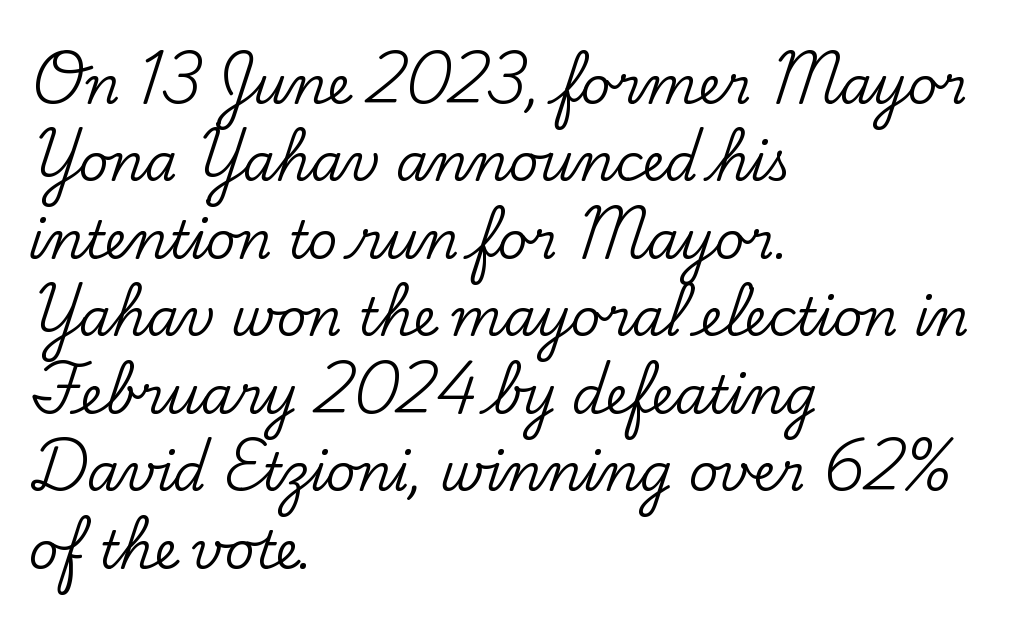
The image shows 52 px serif type; set left-aligned, normal line spacing (1.49x), normal letter spacing, not underlined; low stroke contrast and a small x-height.
